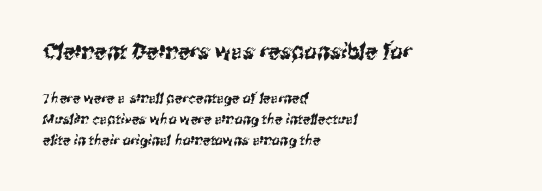
Tracking value appears to be zero — textbook default spacing. The space directly below the letters is spotless. Horizontal bands of white between lines are of average thickness. Which margin do the lines hug? The left one — the right edge is uneven.
